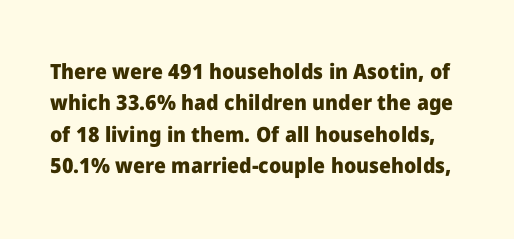
{"italic": "no", "bold": "yes", "underline": "no", "line_spacing": "normal", "line_spacing_ratio": 1.49, "letter_spacing": "normal", "letter_spacing_em": 0.0, "glyph_px": 21}
